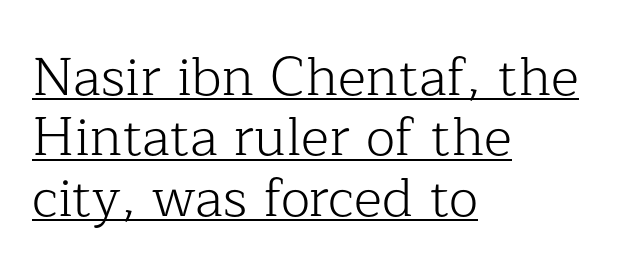
The image shows 54 px light serif type, upright; set left-aligned, tight line spacing (1.12x), normal letter spacing, underlined; low stroke contrast and a medium x-height.
